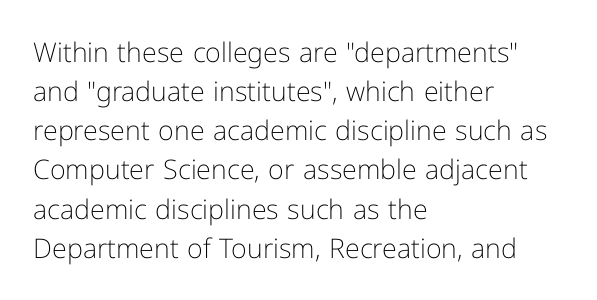
Default kerning and tracking; the words read as compact shapes. No heavy texture on the line: the type isn't bold. A roman cut, with each character standing at attention. Notice how the passage keeps a crisp vertical edge on the left only. Bare-footed words on every line.
